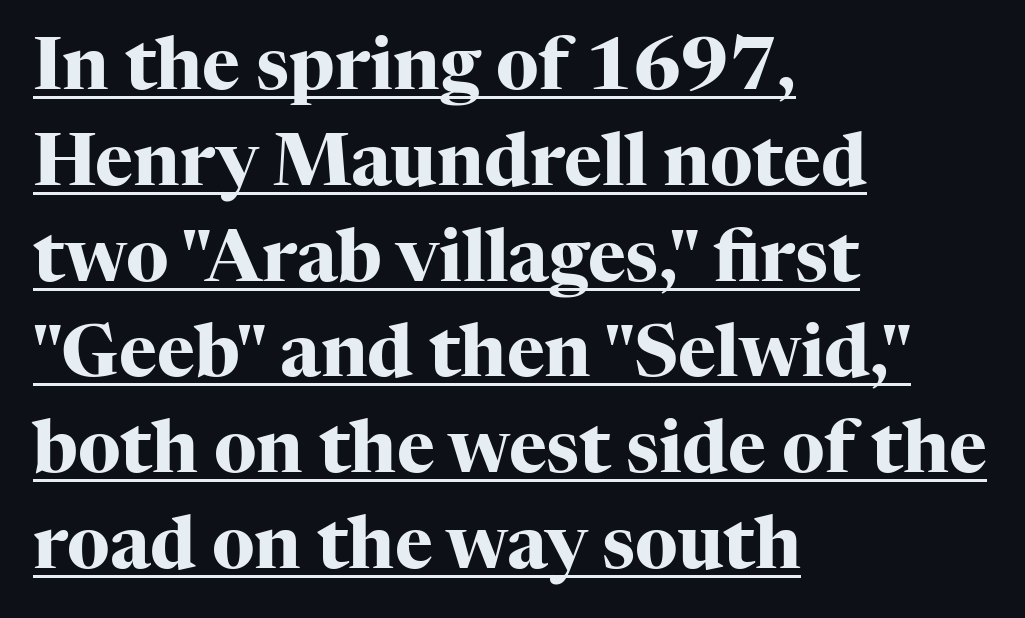
Observe the ordinary spacing: letters are neighbours, not strangers. The vertical gap from one line to the next is medium. Check where the strokes stop: tiny serifs finish them off. When letters stand straight like this, we call the style roman or upright. In terms of weight, the rendering is a true, heavy bold. Where is the straight margin? On the left.
